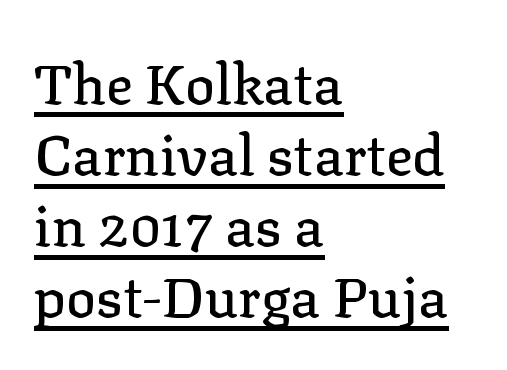
{"serif": "yes", "italic": "no", "width": "normal", "stroke_contrast": "low", "x_height": "medium", "monospaced": "no", "underline": "yes", "align": "left", "line_spacing": "normal", "line_spacing_ratio": 1.27, "letter_spacing": "normal", "letter_spacing_em": 0.0, "glyph_px": 56}
